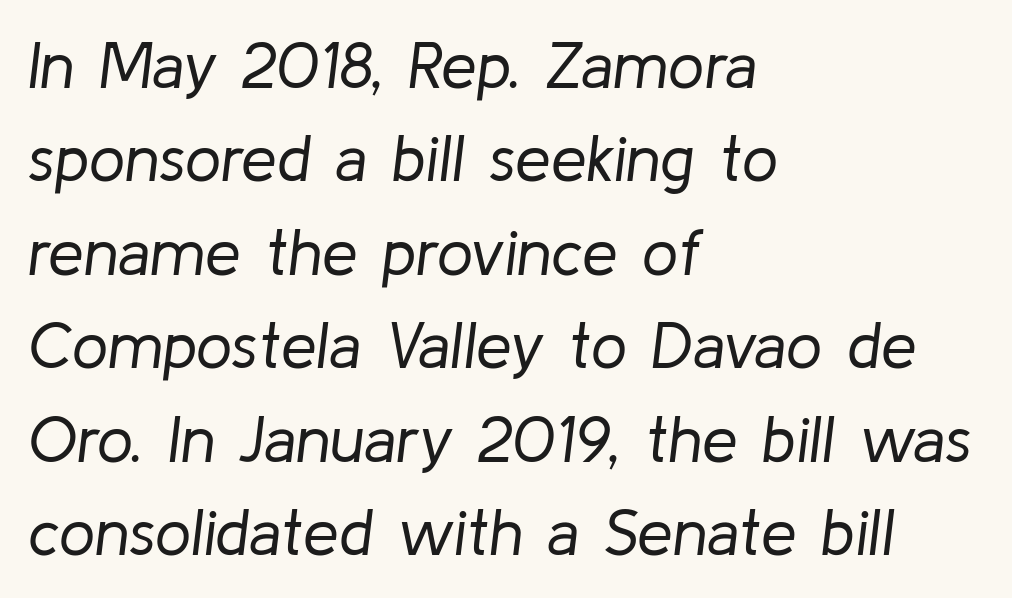
Proportional: the letters do not fall into vertical columns. The rows are spaced the way most documents space them. A light-to-regular cut is what we see here. A classic flush-left, rag-right setting is used for this passage.
